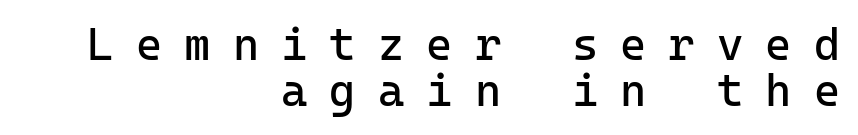
The image shows 45 px regular-weight sans-serif type, upright, monospaced; set right-aligned, tight line spacing (1.02x), unusually wide letter spacing (+0.49 em), not underlined; low stroke contrast and a medium x-height.
